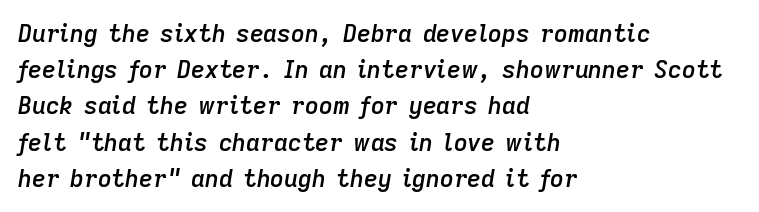
The image shows 24 px text type, italic (leaning right); set left-aligned, normal line spacing (1.51x), normal letter spacing, not underlined.
